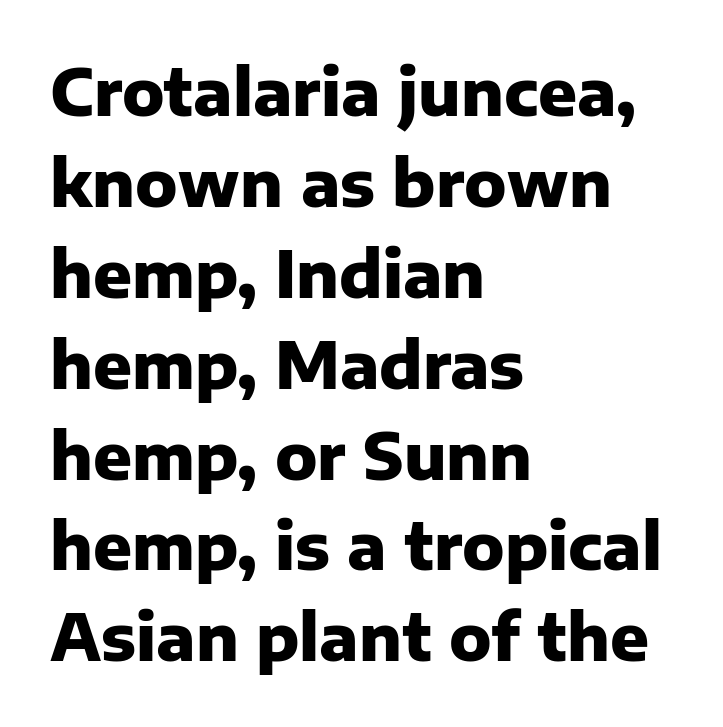
The image shows 64 px heavy sans-serif type, upright; set left-aligned, normal line spacing (1.42x), normal letter spacing, not underlined; low stroke contrast and a medium x-height.
